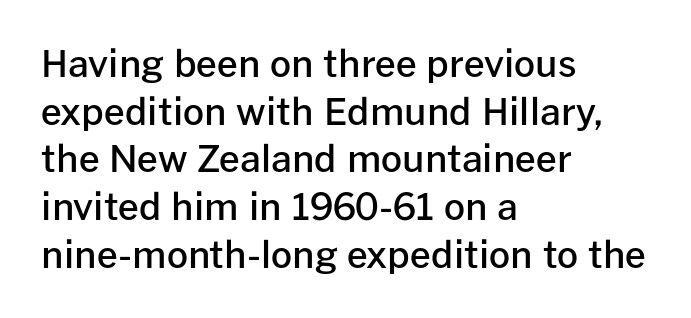
Q: Is the text bold? A: Semi-bold.
Q: Is the text italic (slanted)? A: No, it is upright.
Q: Is the typeface a serif or a sans-serif typeface? A: Sans-serif.
Q: Is the text underlined? A: No.
Q: How is the paragraph aligned? A: Left-aligned.
Q: Is the spacing between letters normal or unusually wide? A: Normal.
Q: Is the spacing between lines tight, normal or loose? A: Normal.
Q: Width (condensed, normal, or wide)? A: Normal.
Q: Stroke contrast? A: Low.
Q: x-height? A: Medium.
Q: Monospaced? A: No.
